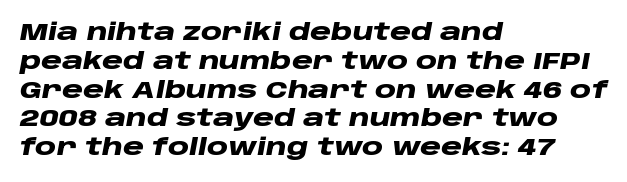
The image shows 24 px bold type, italic (leaning right); set left-aligned, line spacing 1.2x, normal letter spacing, not underlined.
